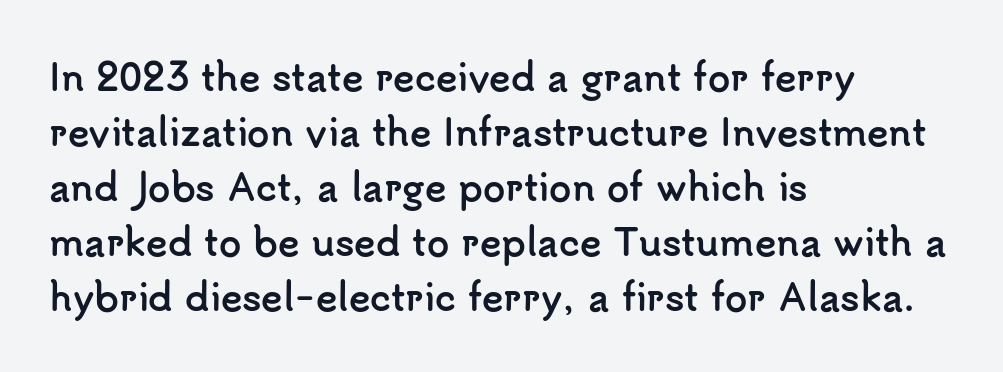
The image shows 36 px semibold sans-serif type, upright; set left-aligned, normal line spacing (1.53x), normal letter spacing, not underlined; low stroke contrast and a small x-height.
